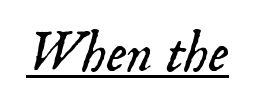
The image shows 58 px light serif type, italic (leaning right); set normal letter spacing, underlined; low stroke contrast and a small x-height.
